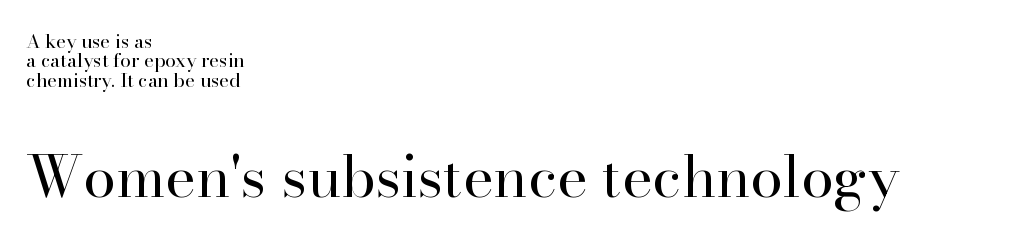
The space between consecutive lines is stingy. The setting favours the left margin, as ordinary paragraphs usually do. Type size steps up from the first block to the second. This reads as an unemphasized weight, regular at the heaviest.
